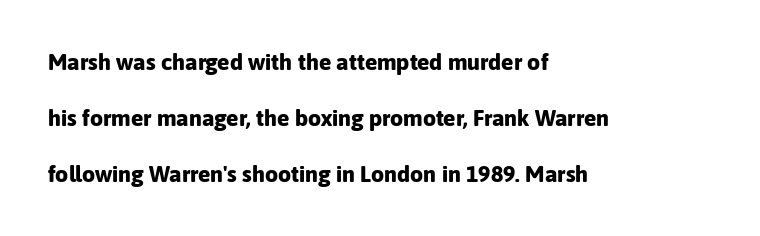
The image shows 23 px bold type, upright; set left-aligned, loose line spacing (2.44x), normal letter spacing, not underlined.
